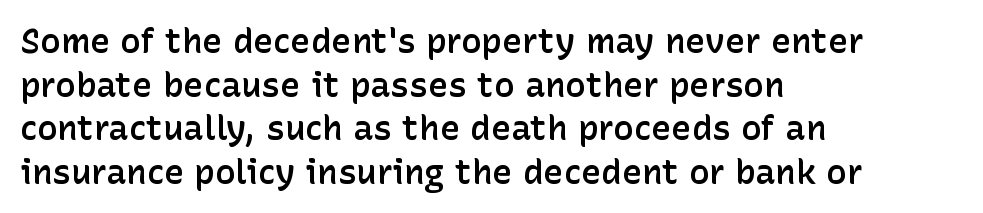
Note: no serifs on the glyphs. Rows of type keep a routine distance in the vertical direction. Compared with a centered layout, this one pins lines to the left instead. Notice how the stems are strictly vertical — no italics here. Short note: letters normally spaced. Moderately thickened strokes mark this as semibold type.
